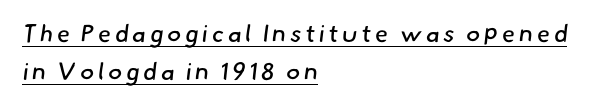
A continuous stroke trails under the words, as in a hyperlink. Leading: standard. Line beginnings align vertically; line endings do not. The strokes are not fattened; the text isn't bold.
